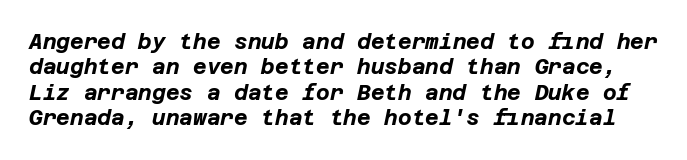
{"italic": "yes", "lean": "right", "slant_degrees": 12, "bold": "yes", "underline": "no", "line_spacing_ratio": 1.21, "letter_spacing": "normal", "letter_spacing_em": 0.0, "glyph_px": 21}
